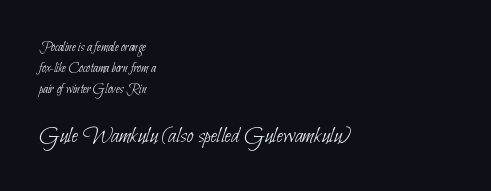
The image shows 24 px text type; set left-aligned, normal line spacing (1.49x), normal letter spacing, not underlined; the second (bottom) block is 1.71x larger.
